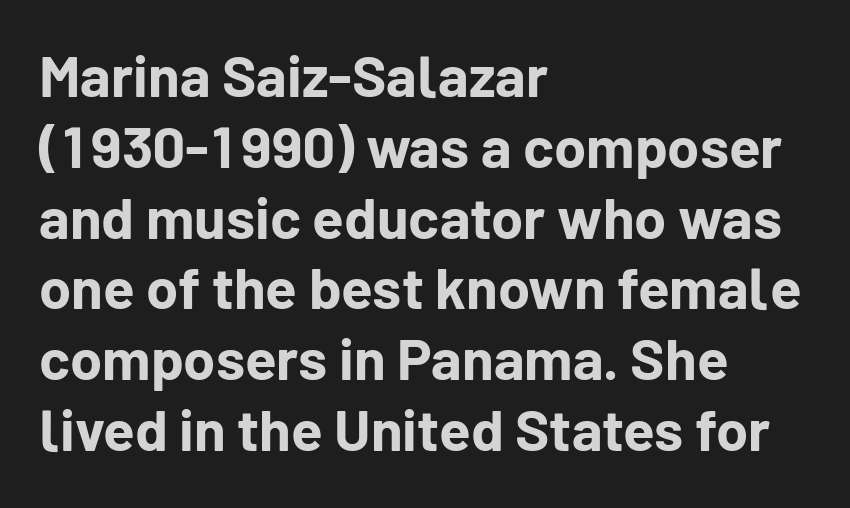
The image shows 58 px bold sans-serif type, upright; set left-aligned, line spacing 1.22x, normal letter spacing, not underlined; low stroke contrast and a medium x-height.
